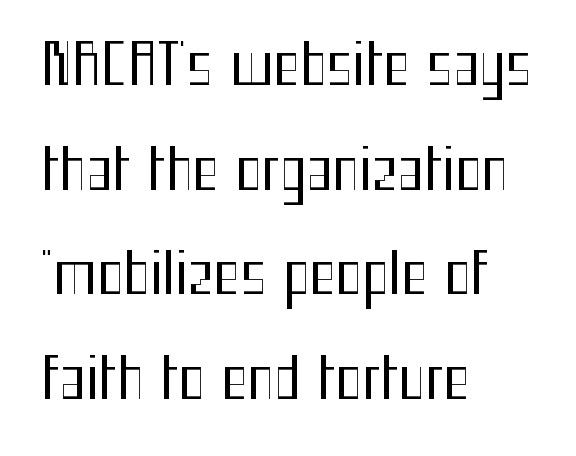
The image shows 56 px regular-weight, condensed sans-serif type, upright; set left-aligned, line spacing 1.87x, normal letter spacing, not underlined; medium stroke contrast and a medium x-height.
